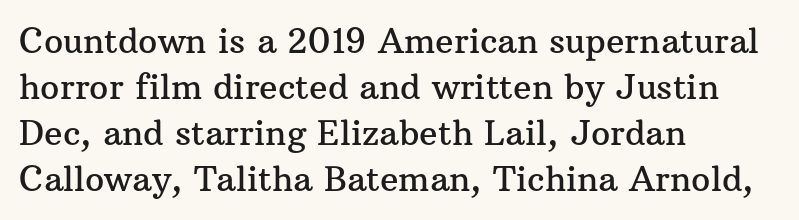
The image shows 34 px serif type, upright; set left-aligned, normal line spacing (1.35x), normal letter spacing, not underlined; medium stroke contrast and a medium x-height.
